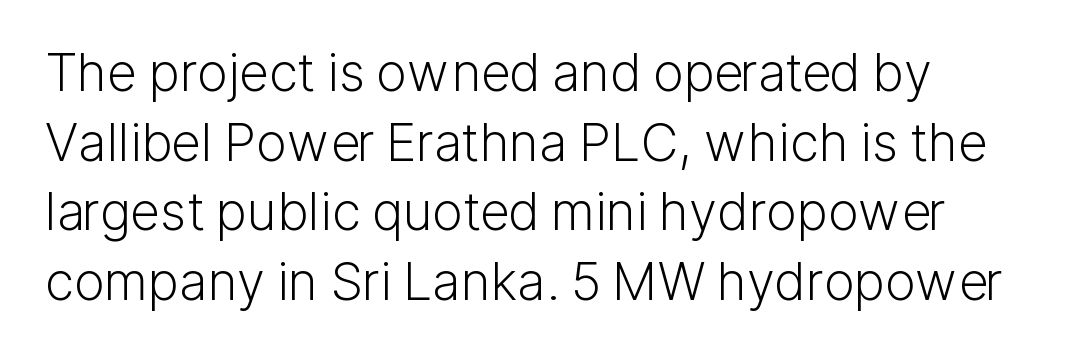
The image shows 52 px light sans-serif type, upright; set left-aligned, normal line spacing (1.34x), normal letter spacing, not underlined; low stroke contrast and a medium x-height.
